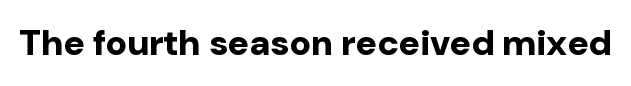
{"serif": "no", "italic": "no", "bold": "yes", "weight": "bold", "width": "normal", "stroke_contrast": "low", "x_height": "medium", "monospaced": "no", "underline": "no", "letter_spacing": "normal", "letter_spacing_em": 0.0, "glyph_px": 36}
